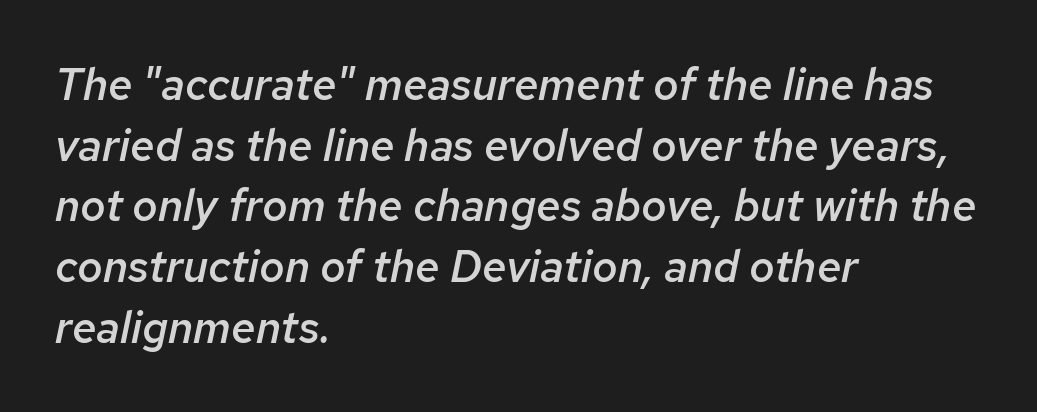
The image shows 44 px semibold type, italic (leaning right); set left-aligned, normal line spacing (1.38x), normal letter spacing, not underlined; low stroke contrast and a medium x-height.
